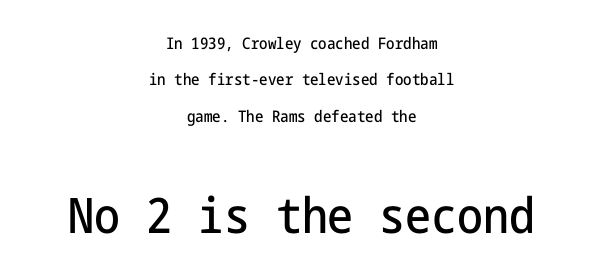
The image shows 49 px condensed sans-serif type, upright; set centered, loose line spacing (2.28x), normal letter spacing, not underlined; the second (bottom) block is 3.06x larger; low stroke contrast and a medium x-height.
